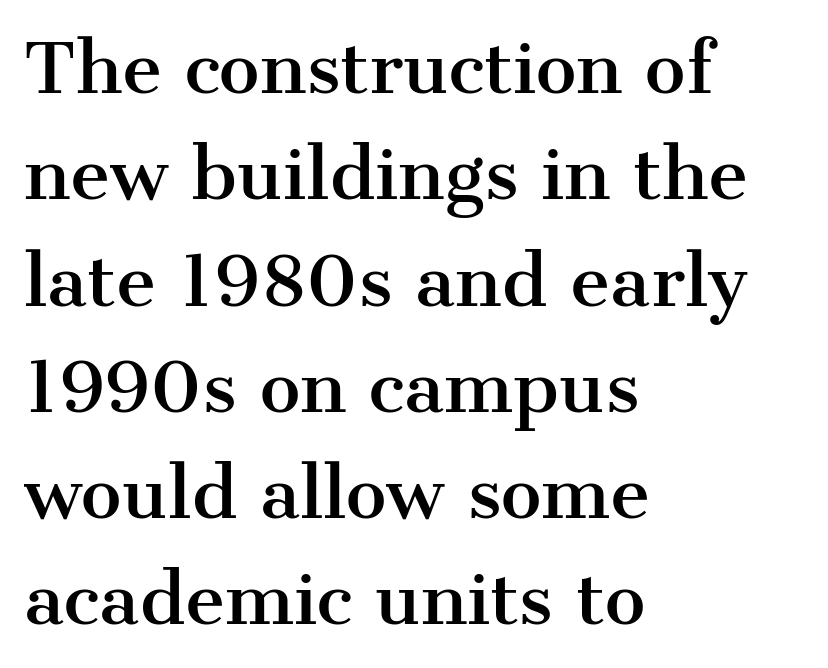
{"serif": "yes", "italic": "no", "width": "normal", "stroke_contrast": "medium", "x_height": "medium", "monospaced": "no", "underline": "no", "align": "left", "line_spacing": "normal", "line_spacing_ratio": 1.54, "letter_spacing": "normal", "letter_spacing_em": 0.0, "glyph_px": 69}
